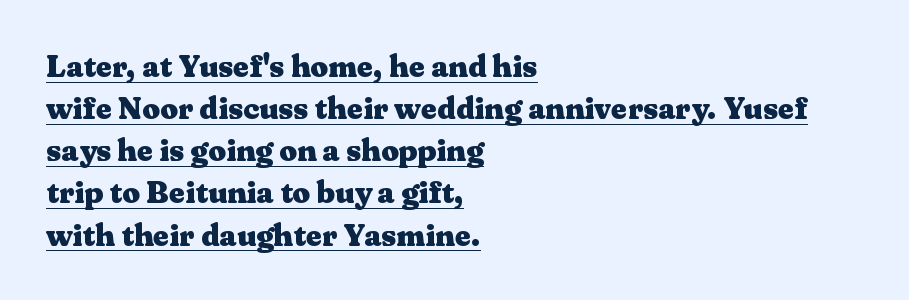
The space between consecutive lines is moderate. The face used here has the dense, thick strokes of a bold. Proportional: the letters do not fall into vertical columns. Words appear dense and cohesive because spacing is normal. In CSS terms this would be text-align: left.
